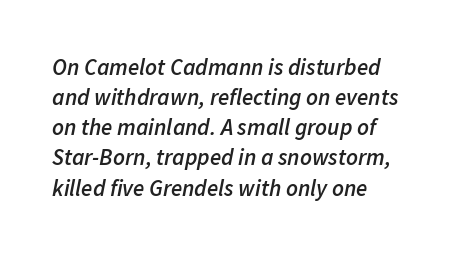
This sample uses plain, unmodified letter spacing. Reading down the block, your eye returns to a fixed left position each line. The face used here is a semibold: visibly heavier than regular, lighter than bold. The string is rendered with underlining switched off. Looking at the ascenders, they clearly lean.
